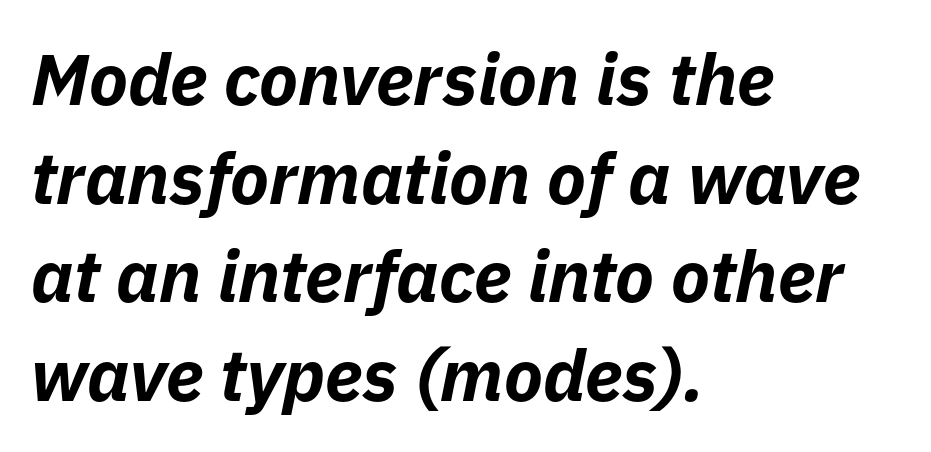
{"italic": "yes", "lean": "right", "slant_degrees": 11, "bold": "yes", "weight": "bold", "width": "normal", "stroke_contrast": "low", "x_height": "medium", "monospaced": "no", "underline": "no", "align": "left", "line_spacing": "normal", "line_spacing_ratio": 1.37, "letter_spacing": "normal", "letter_spacing_em": 0.0, "glyph_px": 72}
